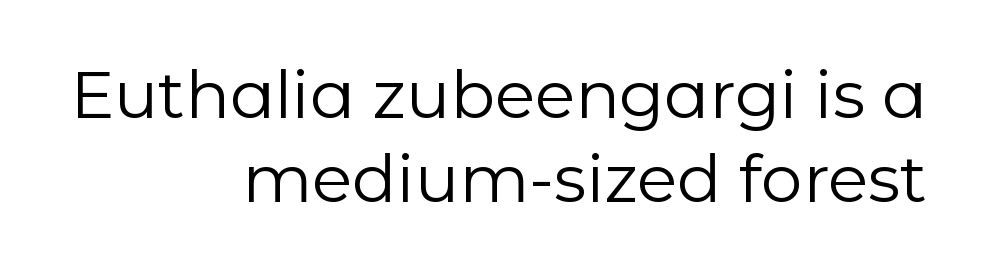
Does the copy run flush right? Yes — the right margin is perfectly even. The face used here is proportionally spaced, like ordinary book or web type. The passage shown is not bold in any degree. The letterforms sit shoulder to shoulder at normal distance.
